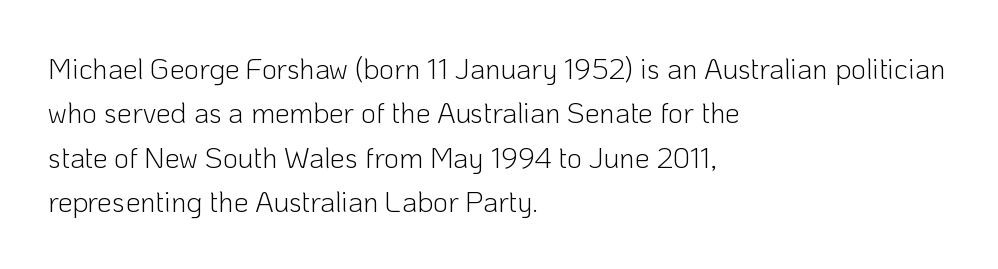
Characters remain perfectly vertical along every line. What kind of face is this? One without serifs — a sans. Short note: letters normally spaced. Nothing heavy about these letters — not bold at all.
